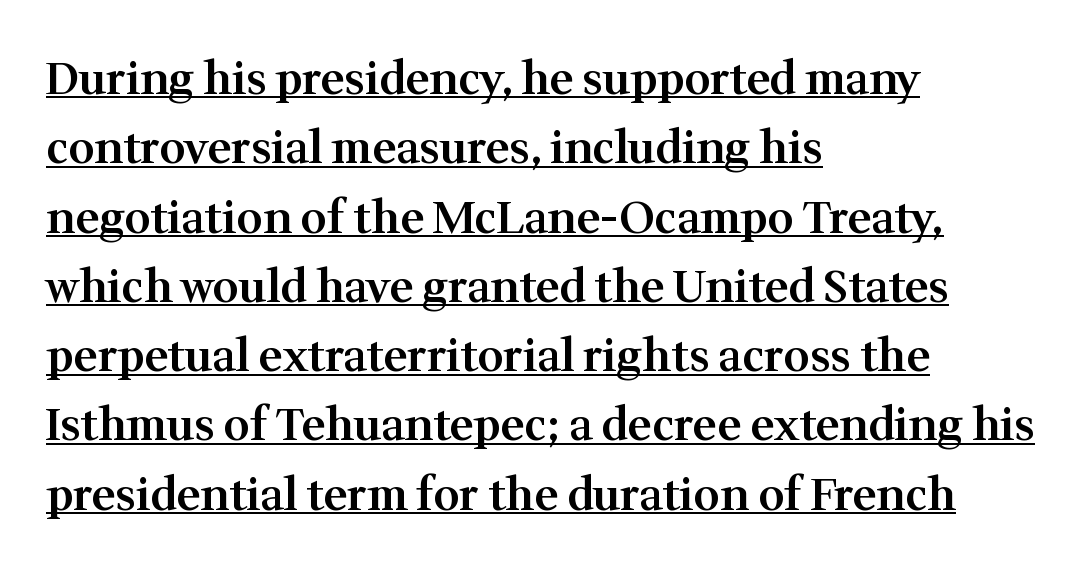
The passage shown is typeset with a serif family. Varying glyph widths throughout — classic text-font behaviour. Interline gaps are of average width in this sample. Ordinary non-slanted type is in use.
